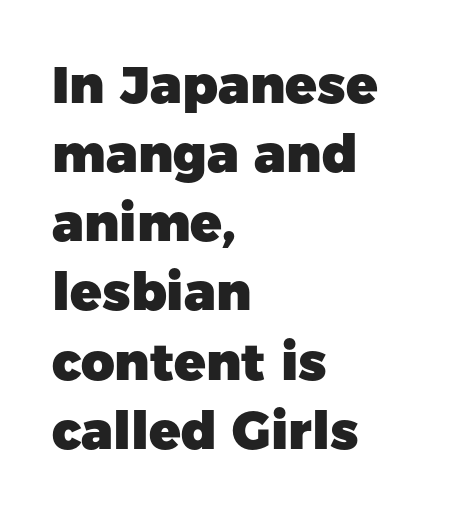
{"serif": "no", "italic": "no", "bold": "yes", "weight": "heavy", "width": "normal", "stroke_contrast": "low", "x_height": "medium", "monospaced": "no", "underline": "no", "align": "left", "line_spacing": "normal", "line_spacing_ratio": 1.33, "letter_spacing": "normal", "letter_spacing_em": 0.0, "glyph_px": 52}
